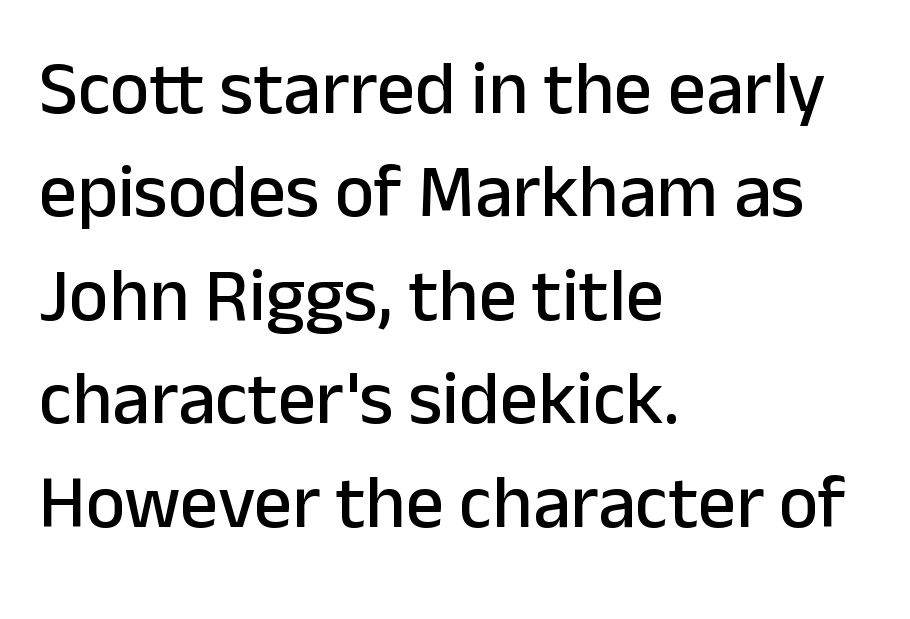
The image shows 75 px sans-serif type, upright; set left-aligned, normal line spacing (1.38x), normal letter spacing, not underlined; low stroke contrast and a medium x-height.
